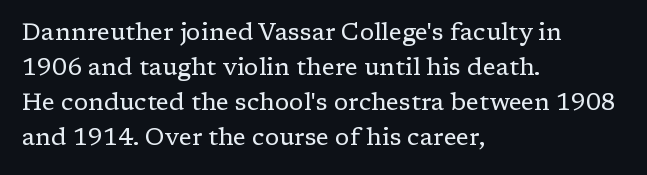
The image shows 24 px text type, upright; set left-aligned, normal line spacing (1.46x), normal letter spacing, not underlined.
